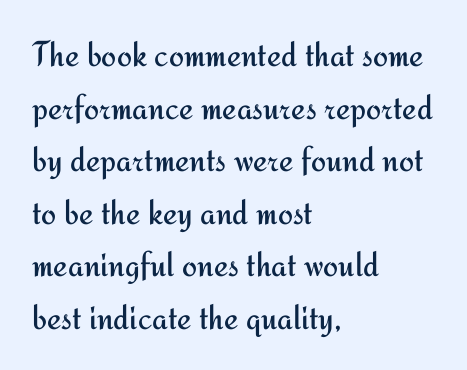
The image shows 36 px regular-weight sans-serif type, upright; set left-aligned, normal line spacing (1.46x), normal letter spacing, not underlined; medium stroke contrast and a small x-height.
